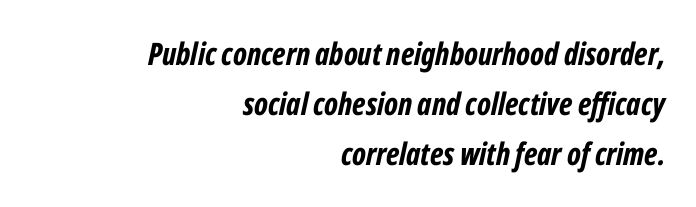
This sample uses an oblique cut, with every glyph tilted off the vertical. These words are printed bold, with thick strokes throughout. Each word holds together tightly as a unit, with standard inter-letter gaps. The specimen omits any rule beneath the text block's lines.
